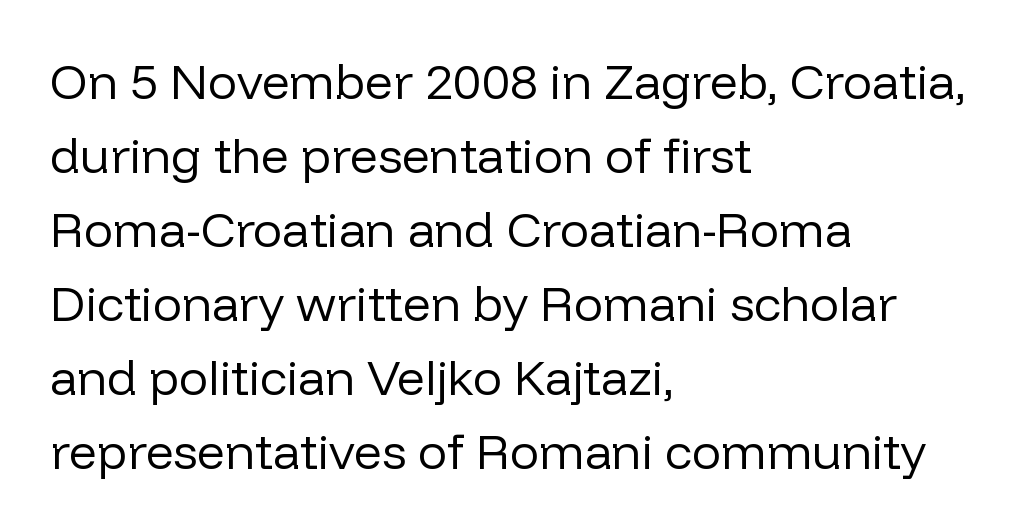
The image shows 49 px regular-weight sans-serif type, upright; set left-aligned, normal line spacing (1.51x), normal letter spacing, not underlined; low stroke contrast and a medium x-height.
